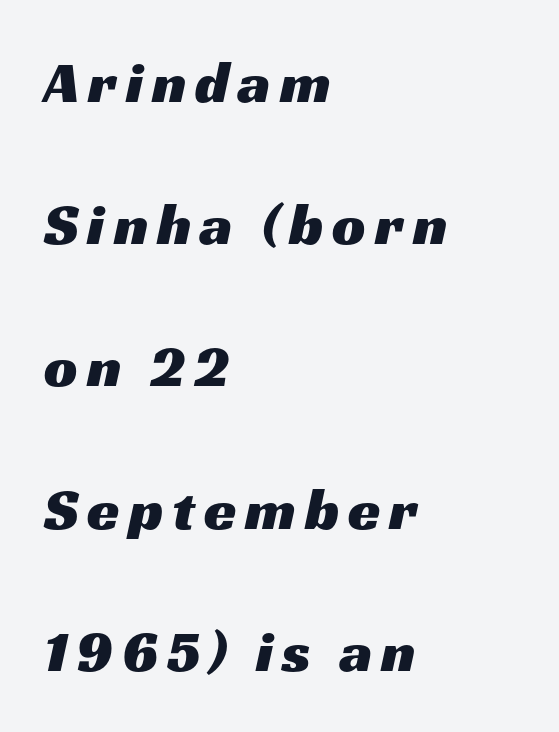
The image shows 59 px wide sans-serif type; set left-aligned, loose line spacing (2.41x), not underlined; medium stroke contrast and a medium x-height.
